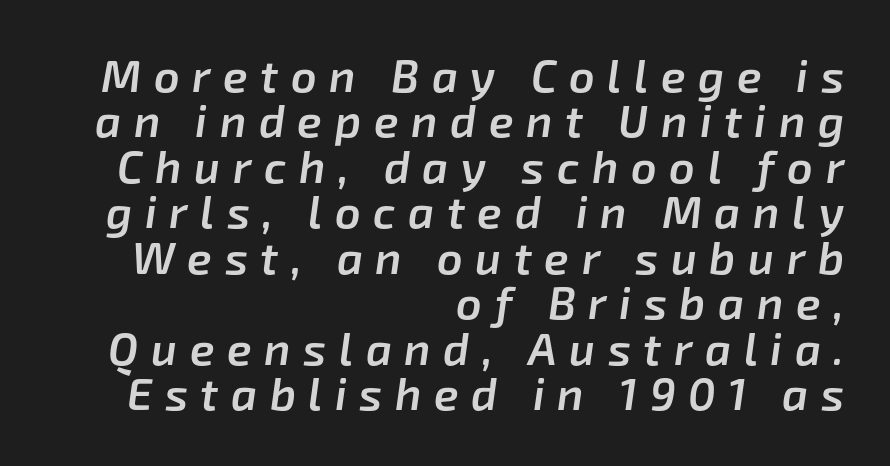
Q: Is the text bold? A: Semi-bold.
Q: Is the text italic (slanted)? A: Yes, it leans right by about 8 degrees.
Q: Is the text underlined? A: No.
Q: How is the paragraph aligned? A: Right-aligned.
Q: Is the spacing between letters normal or unusually wide? A: Unusually wide.
Q: Is the spacing between lines tight, normal or loose? A: Tight.
Q: Width (condensed, normal, or wide)? A: Normal.
Q: Stroke contrast? A: Low.
Q: x-height? A: Medium.
Q: Monospaced? A: No.
